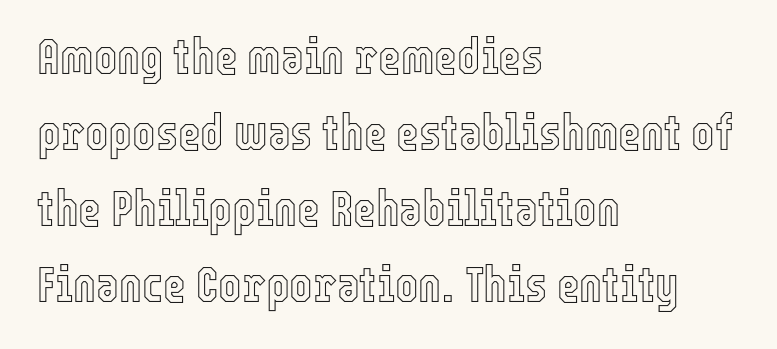
{"italic": "no", "width": "condensed", "x_height": "medium", "monospaced": "no", "underline": "no", "align": "left", "line_spacing": "normal", "line_spacing_ratio": 1.55, "letter_spacing": "normal", "letter_spacing_em": 0.0, "glyph_px": 49}
